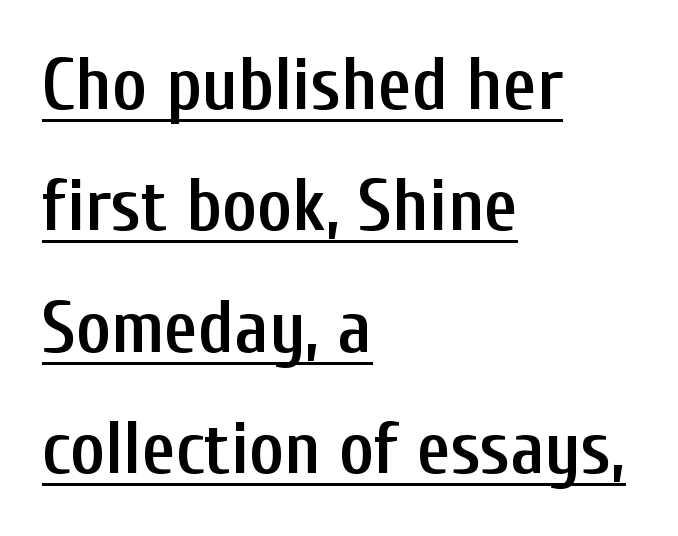
The image shows 74 px semibold, condensed sans-serif type, upright; set left-aligned, normal line spacing (1.64x), normal letter spacing, underlined; low stroke contrast and a medium x-height.
